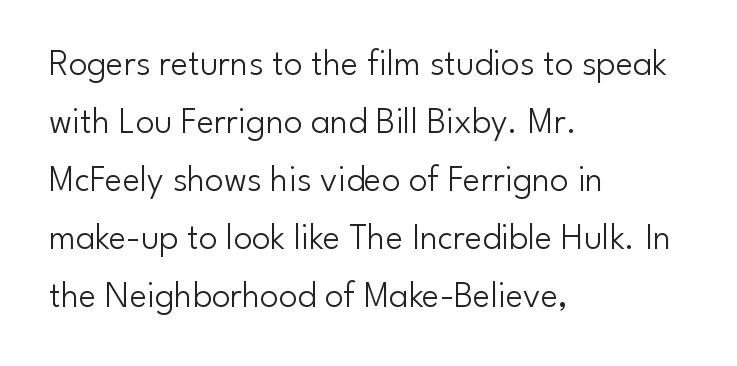
The rendering anchors every line to the left-hand side. Regular leading. The specimen reads as upright at a glance. This sample has the flowing, uneven cadence of proportional lettering. Observe the absence of serifs on each vertical stroke in this sample.
